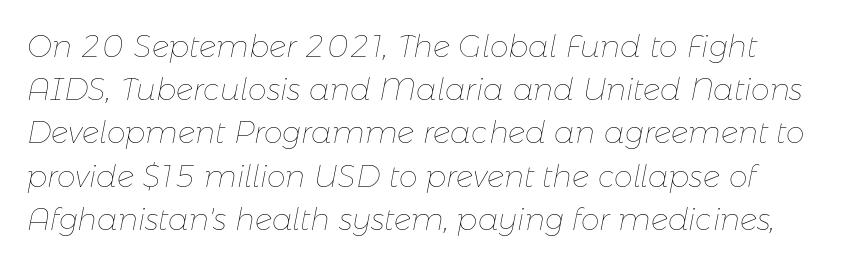
Standard letterfit; no display-style spreading of the glyphs. A quiet, ordinary-to-light weight characterises the typeface. Bare-footed words on every line. Here the designer chose a conventional face with non-uniform glyph widths. When letters slant like this, we call the style italic. Regarding leading, the lines here are spaced in the standard way.
